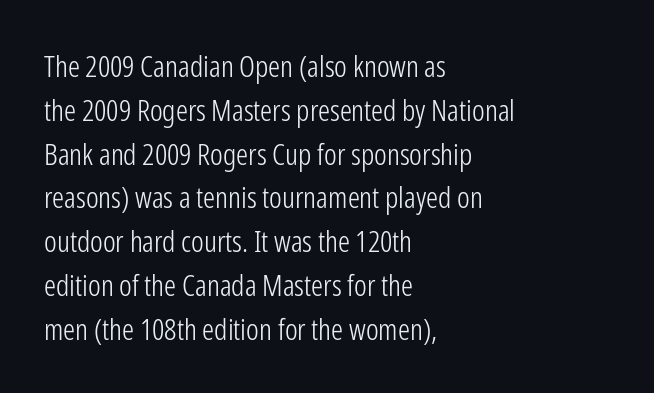
Q: Is the text bold? A: No.
Q: Is the text italic (slanted)? A: No, it is upright.
Q: Is the typeface a serif or a sans-serif typeface? A: Sans-serif.
Q: Is the text underlined? A: No.
Q: How is the paragraph aligned? A: Left-aligned.
Q: Is the spacing between letters normal or unusually wide? A: Normal.
Q: Is the spacing between lines tight, normal or loose? A: Normal.
Q: Width (condensed, normal, or wide)? A: Condensed.
Q: Stroke contrast? A: Low.
Q: x-height? A: Medium.
Q: Monospaced? A: No.
